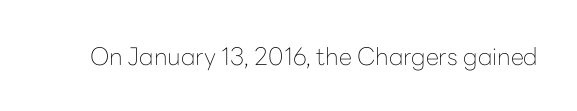
Q: Is the text bold? A: No.
Q: Is the text italic (slanted)? A: No, it is upright.
Q: Is the text underlined? A: No.
Q: Is the spacing between letters normal or unusually wide? A: Normal.
